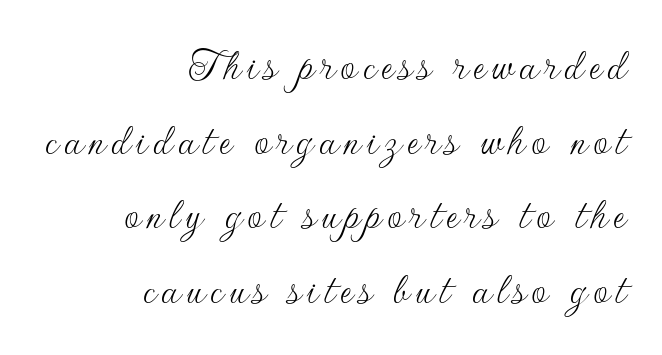
{"serif": "no", "bold": "no", "weight": "thin", "width": "normal", "stroke_contrast": "low", "x_height": "small", "monospaced": "no", "underline": "no", "align": "right", "line_spacing": "normal", "line_spacing_ratio": 1.59, "glyph_px": 47}
